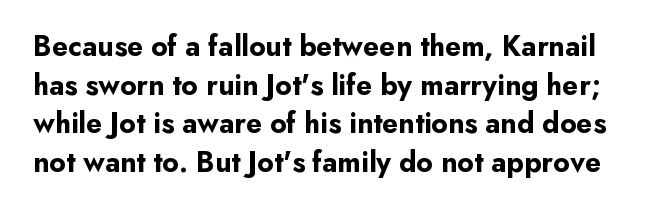
The strip under each line holds only bare page. Proportional: the letters do not fall into vertical columns. A typesetter would call this zero additional tracking. These words are printed bold, with thick strokes throughout.
